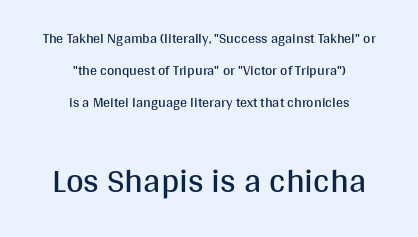
{"serif": "no", "italic": "no", "bold": "no", "weight": "regular", "width": "normal", "stroke_contrast": "medium", "x_height": "large", "monospaced": "no", "underline": "no", "align": "center", "line_spacing": "loose", "line_spacing_ratio": 2.29, "letter_spacing": "normal", "letter_spacing_em": 0.0, "larger_block": "second", "size_ratio": 2.43, "glyph_px": 34}
